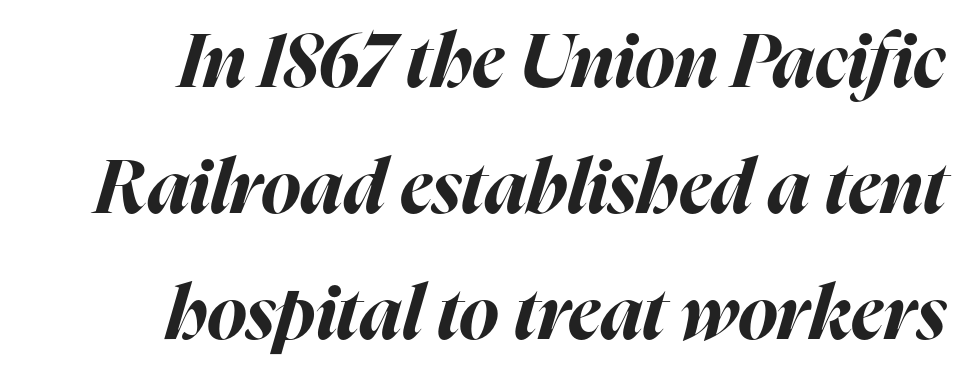
The image shows 75 px bold type, italic (leaning right); set right-aligned, normal line spacing (1.68x), normal letter spacing, not underlined; high stroke contrast and a medium x-height.
